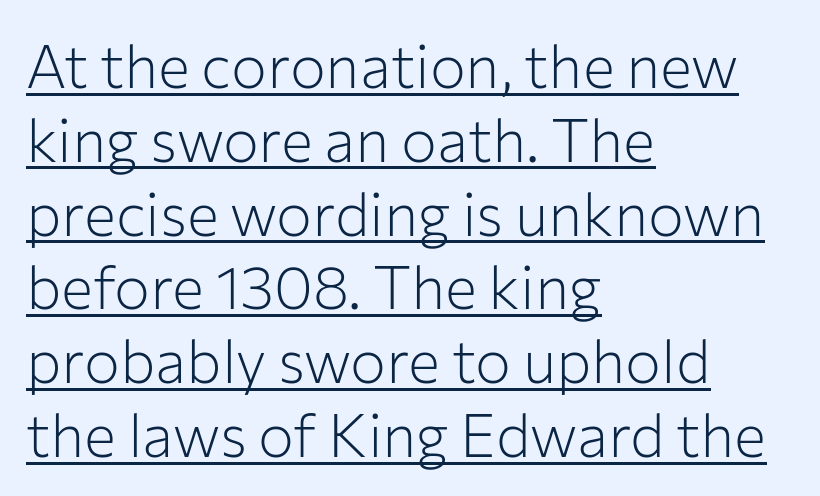
{"serif": "no", "italic": "no", "bold": "no", "weight": "light", "width": "normal", "stroke_contrast": "low", "x_height": "medium", "monospaced": "no", "underline": "yes", "align": "left", "line_spacing_ratio": 1.23, "letter_spacing": "normal", "letter_spacing_em": 0.0, "glyph_px": 60}
